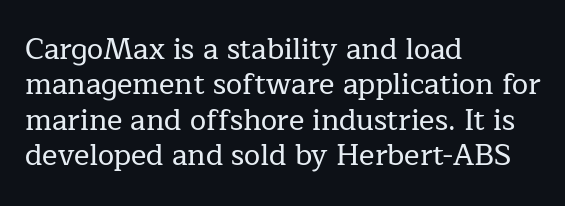
Type style note: has serifs. Nope, not italic — everything's standing straight. The tracking reads as untouched default to a designer's eye. Any mark beneath the type? The region is blank.
